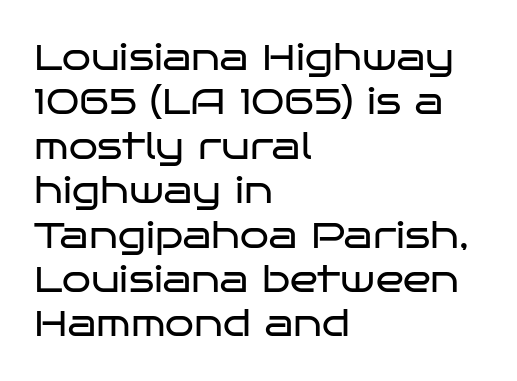
Q: Is the text bold? A: No.
Q: Is the text italic (slanted)? A: No, it is upright.
Q: Is the typeface a serif or a sans-serif typeface? A: Sans-serif.
Q: Is the text underlined? A: No.
Q: How is the paragraph aligned? A: Left-aligned.
Q: Is the spacing between letters normal or unusually wide? A: Normal.
Q: Width (condensed, normal, or wide)? A: Wide.
Q: Stroke contrast? A: Low.
Q: x-height? A: Large.
Q: Monospaced? A: No.
